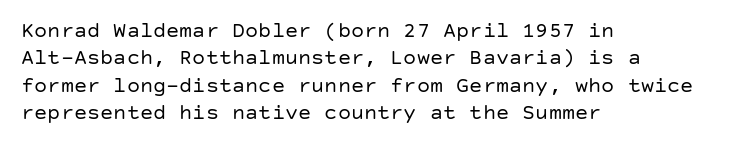
Q: Is the text bold? A: No.
Q: Is the text italic (slanted)? A: No, it is upright.
Q: Is the text underlined? A: No.
Q: How is the paragraph aligned? A: Left-aligned.
Q: Is the spacing between letters normal or unusually wide? A: Normal.
